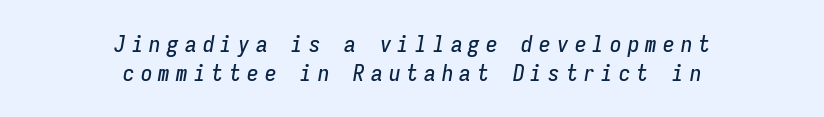
The image shows 23 px text type, italic (leaning right); set centered, normal line spacing (1.25x), unusually wide letter spacing (+0.27 em), not underlined.
